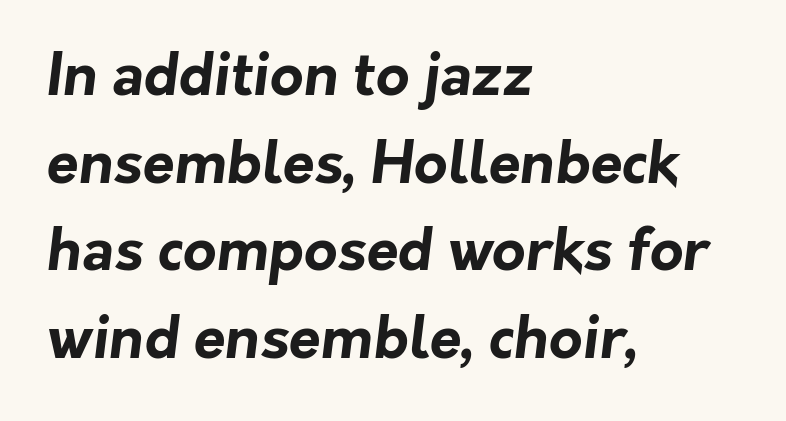
{"serif": "no", "bold": "yes", "weight": "bold", "width": "normal", "stroke_contrast": "low", "x_height": "medium", "monospaced": "no", "underline": "no", "align": "left", "line_spacing": "normal", "line_spacing_ratio": 1.51, "letter_spacing": "normal", "letter_spacing_em": 0.0, "glyph_px": 58}
